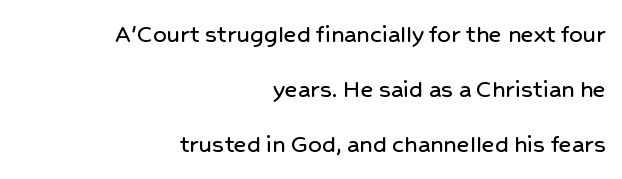
Characters remain perfectly vertical along every line. The lines are quadded right. Default kerning and tracking; the words read as compact shapes. Glance below the letters and you will spot only blank space.
